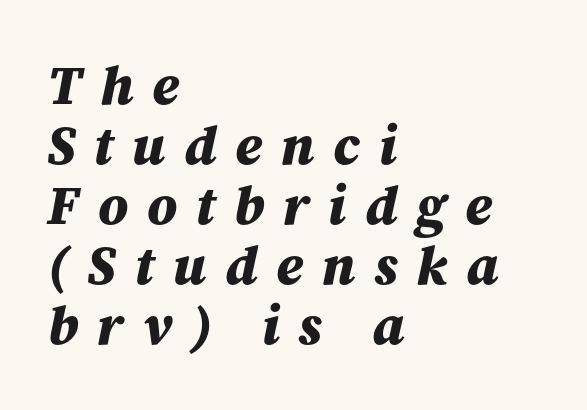
Q: Is the text bold? A: Yes.
Q: Is the text italic (slanted)? A: Yes, it leans right by about 12 degrees.
Q: Is the text underlined? A: No.
Q: How is the paragraph aligned? A: Left-aligned.
Q: Is the spacing between letters normal or unusually wide? A: Unusually wide.
Q: Is the spacing between lines tight, normal or loose? A: Tight.
Q: Width (condensed, normal, or wide)? A: Normal.
Q: Stroke contrast? A: Medium.
Q: x-height? A: Medium.
Q: Monospaced? A: No.
